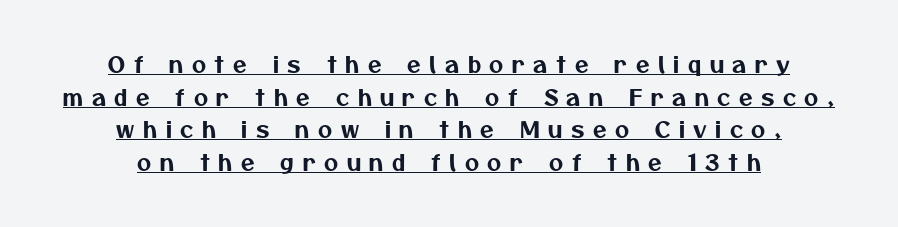
Short and long lines alike share a common midpoint. Someone cranked the tracking dial way up on this one. These lines sit exactly where default settings would place them. Descenders here cross a horizontal rule under the line.
